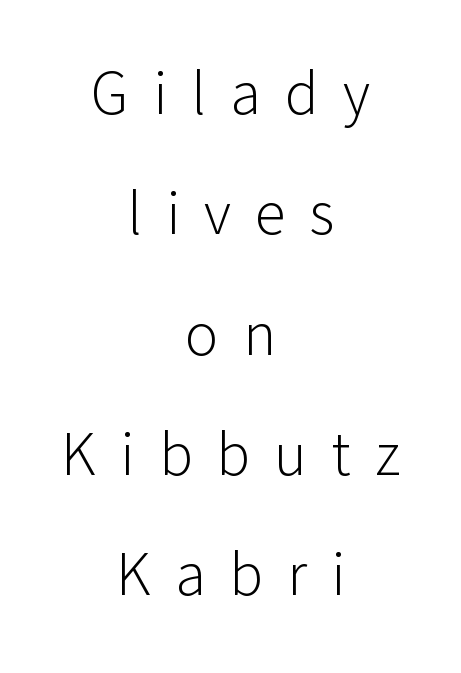
Q: Is the text bold? A: No.
Q: Is the text italic (slanted)? A: No, it is upright.
Q: Is the typeface a serif or a sans-serif typeface? A: Sans-serif.
Q: Is the text underlined? A: No.
Q: How is the paragraph aligned? A: Centered.
Q: Is the spacing between letters normal or unusually wide? A: Unusually wide.
Q: Is the spacing between lines tight, normal or loose? A: Loose.
Q: Width (condensed, normal, or wide)? A: Normal.
Q: Stroke contrast? A: Low.
Q: x-height? A: Medium.
Q: Monospaced? A: No.
